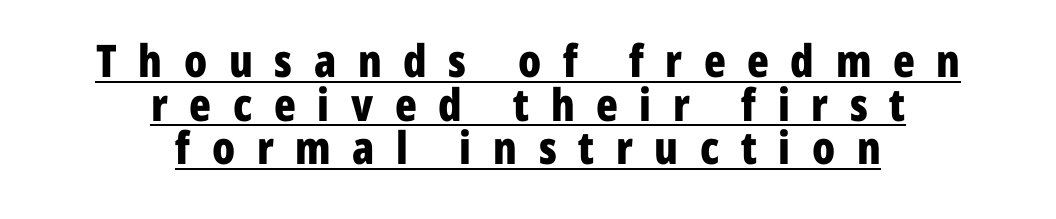
Q: Is the text bold? A: Yes.
Q: Is the text italic (slanted)? A: No, it is upright.
Q: Is the typeface a serif or a sans-serif typeface? A: Sans-serif.
Q: Is the text underlined? A: Yes.
Q: How is the paragraph aligned? A: Centered.
Q: Is the spacing between letters normal or unusually wide? A: Unusually wide.
Q: Is the spacing between lines tight, normal or loose? A: Tight.
Q: Width (condensed, normal, or wide)? A: Condensed.
Q: Stroke contrast? A: Low.
Q: x-height? A: Medium.
Q: Monospaced? A: No.
